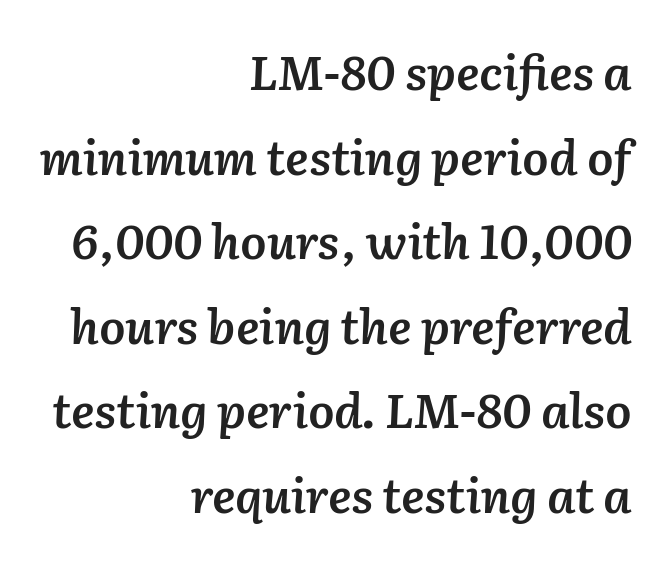
Q: Is the text bold? A: Semi-bold.
Q: Is the text italic (slanted)? A: Yes, it leans right by about 2 degrees.
Q: Is the text underlined? A: No.
Q: How is the paragraph aligned? A: Right-aligned.
Q: Is the spacing between letters normal or unusually wide? A: Normal.
Q: Width (condensed, normal, or wide)? A: Normal.
Q: Stroke contrast? A: Low.
Q: x-height? A: Medium.
Q: Monospaced? A: No.
